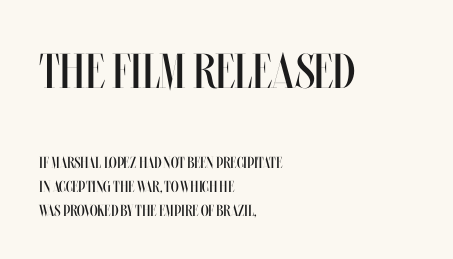
Q: Is the text bold? A: No.
Q: Is the text italic (slanted)? A: No, it is upright.
Q: Is the text underlined? A: No.
Q: How is the paragraph aligned? A: Left-aligned.
Q: Is the spacing between letters normal or unusually wide? A: Normal.
Q: Is the spacing between lines tight, normal or loose? A: Normal.
Q: Which block of text is set in a larger size, the first (top) or the second (bottom)? A: The first (top) one.
Q: Width (condensed, normal, or wide)? A: Condensed.
Q: Stroke contrast? A: Medium.
Q: x-height? A: Large.
Q: Monospaced? A: No.
